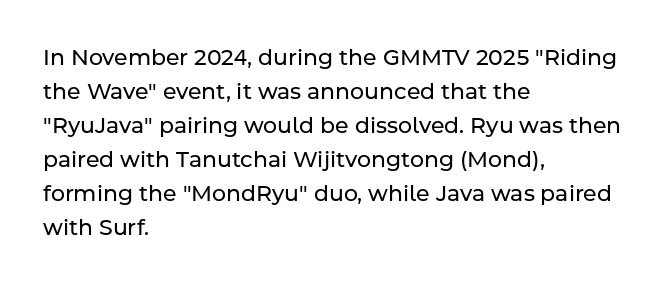
Q: Is the text bold? A: No.
Q: Is the text italic (slanted)? A: No, it is upright.
Q: Is the text underlined? A: No.
Q: How is the paragraph aligned? A: Left-aligned.
Q: Is the spacing between letters normal or unusually wide? A: Normal.
Q: Is the spacing between lines tight, normal or loose? A: Normal.
